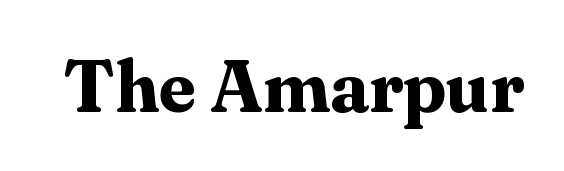
{"serif": "yes", "italic": "no", "bold": "yes", "weight": "bold", "width": "normal", "stroke_contrast": "medium", "x_height": "medium", "monospaced": "no", "underline": "no", "letter_spacing": "normal", "letter_spacing_em": 0.0, "glyph_px": 73}
